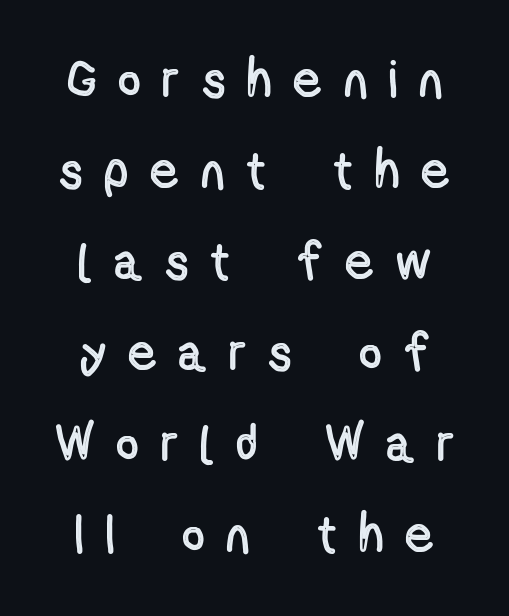
A bare baseline throughout the passage. Posture: upright roman. Is this a fixed-width face? No — the glyphs have proportional, varying widths. Does extra space separate the letters? Yes, quite a lot of it.
